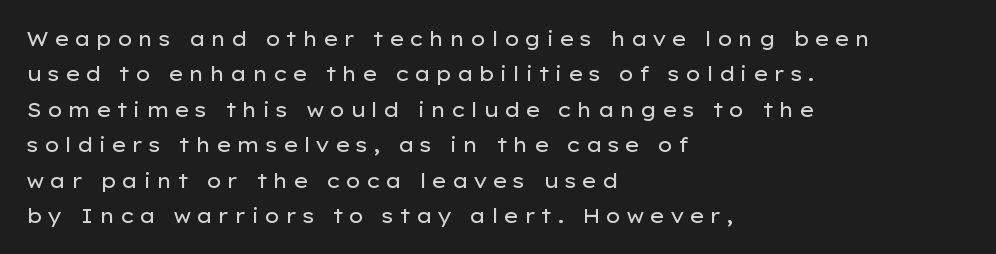
The image shows 20 px text type, upright; set left-aligned, line spacing 1.77x, unusually wide letter spacing (+0.23 em), not underlined.
